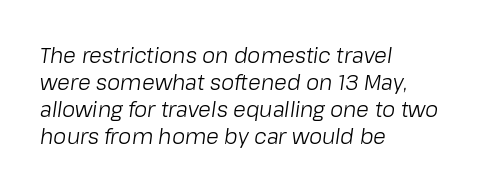
{"italic": "yes", "lean": "right", "slant_degrees": 8, "bold": "no", "underline": "no", "align": "left", "line_spacing": "normal", "line_spacing_ratio": 1.29, "letter_spacing": "normal", "letter_spacing_em": 0.0, "glyph_px": 21}
